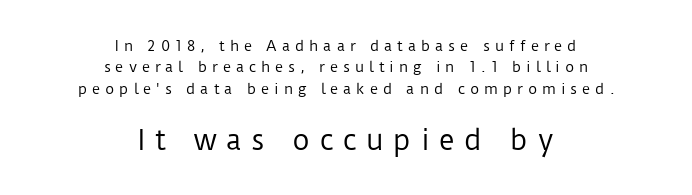
Q: Is the text bold? A: No.
Q: Is the text italic (slanted)? A: No, it is upright.
Q: Is the text underlined? A: No.
Q: How is the paragraph aligned? A: Centered.
Q: Is the spacing between letters normal or unusually wide? A: Unusually wide.
Q: Is the spacing between lines tight, normal or loose? A: Normal.
Q: Which block of text is set in a larger size, the first (top) or the second (bottom)? A: The second (bottom) one.
